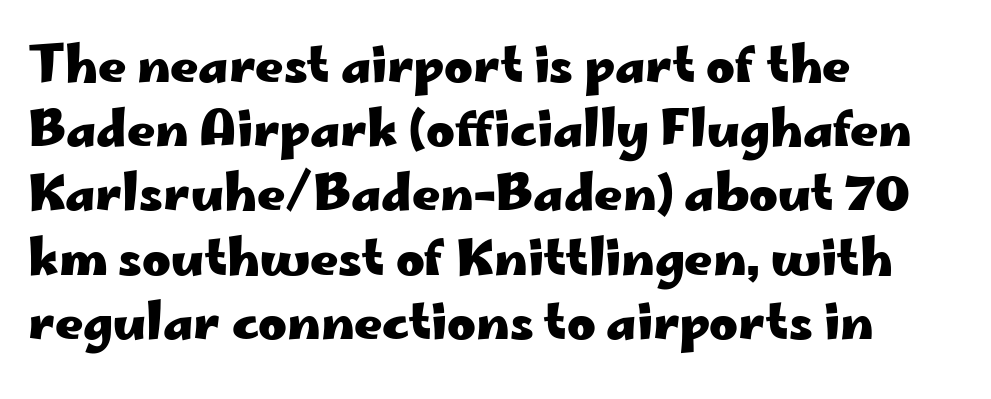
The image shows 49 px heavy, wide sans-serif type, upright; set left-aligned, normal line spacing (1.31x), normal letter spacing, not underlined; low stroke contrast and a small x-height.
